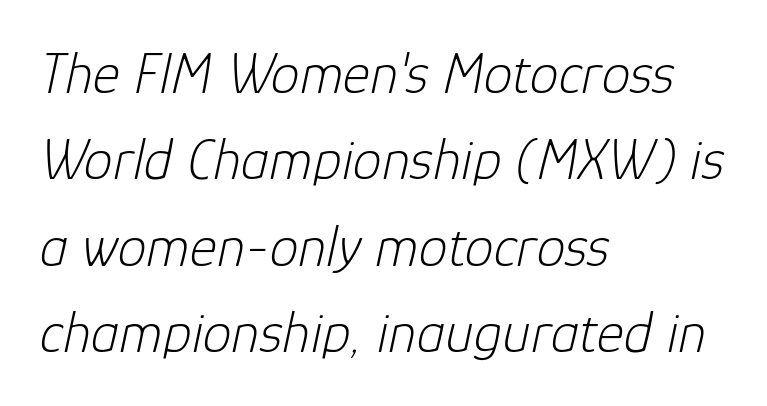
Line spacing here is normal. The words here are not underlined. The lines are quadded left. Observe the ordinary spacing: letters are neighbours, not strangers.
